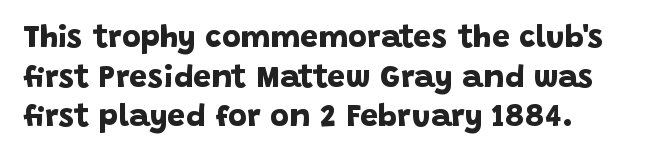
{"serif": "no", "bold": "yes", "weight": "bold", "width": "normal", "stroke_contrast": "low", "x_height": "large", "monospaced": "no", "underline": "no", "align": "left", "line_spacing_ratio": 1.24, "letter_spacing": "normal", "letter_spacing_em": 0.0, "glyph_px": 32}
